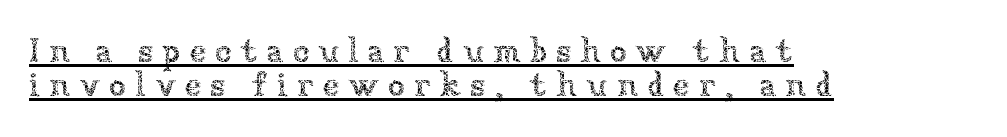
The image shows 34 px thin type, upright; set left-aligned, tight line spacing (1.0x), unusually wide letter spacing (+0.26 em), underlined; low stroke contrast and a medium x-height.
